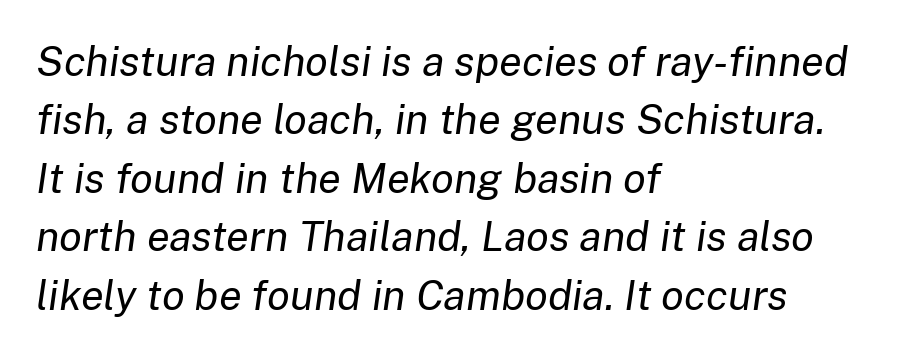
The image shows 42 px regular-weight type, italic (leaning right); set left-aligned, normal line spacing (1.39x), normal letter spacing, not underlined; low stroke contrast and a medium x-height.
